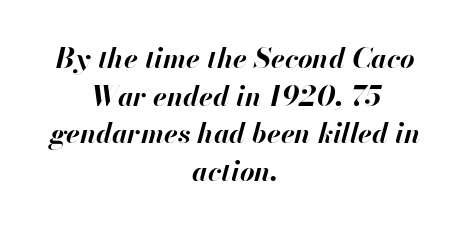
Q: Is the text bold? A: Yes.
Q: Is the text italic (slanted)? A: Yes, it leans right by about 13 degrees.
Q: Is the text underlined? A: No.
Q: How is the paragraph aligned? A: Centered.
Q: Is the spacing between letters normal or unusually wide? A: Normal.
Q: Is the spacing between lines tight, normal or loose? A: Normal.
Q: Width (condensed, normal, or wide)? A: Normal.
Q: Stroke contrast? A: High.
Q: x-height? A: Small.
Q: Monospaced? A: No.
